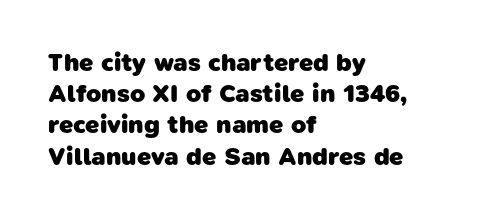
{"bold": "yes", "underline": "no", "align": "left", "line_spacing": "normal", "line_spacing_ratio": 1.25, "letter_spacing": "normal", "letter_spacing_em": 0.0, "glyph_px": 25}
